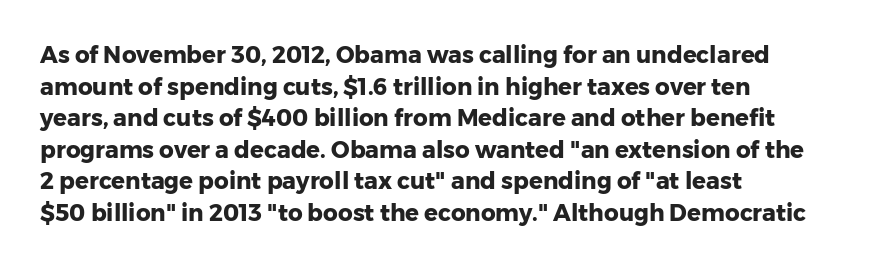
The image shows 23 px bold type, upright; set left-aligned, normal line spacing (1.37x), normal letter spacing, not underlined.
